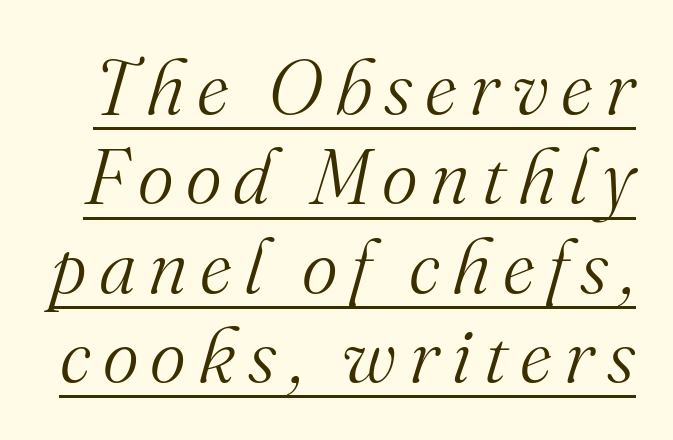
{"serif": "yes", "italic": "yes", "lean": "right", "slant_degrees": 16, "bold": "no", "weight": "light", "width": "normal", "stroke_contrast": "medium", "x_height": "small", "monospaced": "no", "underline": "yes", "line_spacing_ratio": 1.16, "glyph_px": 77}
